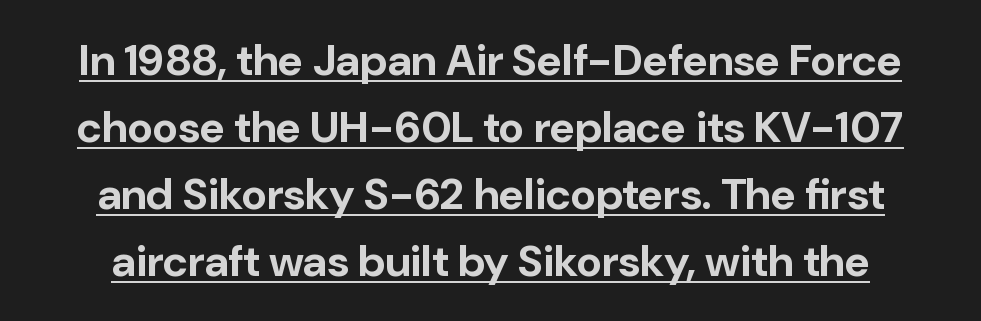
Q: Is the text bold? A: Yes.
Q: Is the text italic (slanted)? A: No, it is upright.
Q: Is the typeface a serif or a sans-serif typeface? A: Sans-serif.
Q: Is the text underlined? A: Yes.
Q: Is the spacing between letters normal or unusually wide? A: Normal.
Q: Is the spacing between lines tight, normal or loose? A: Normal.
Q: Width (condensed, normal, or wide)? A: Normal.
Q: Stroke contrast? A: Low.
Q: x-height? A: Medium.
Q: Monospaced? A: No.
